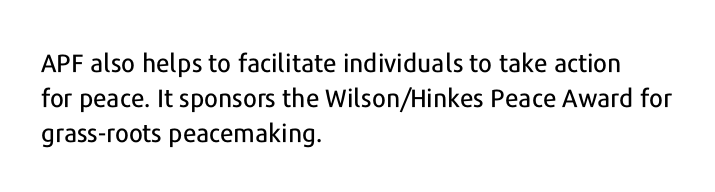
Posture: straight, roman, zero tilt. This rendering uses left alignment, leaving the right contour irregular. This sample keeps an unexceptional amount of space between lines. Bare-footed words on every line.
